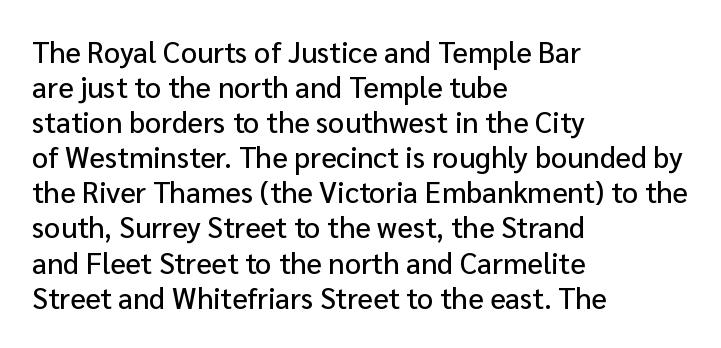
The image shows 29 px sans-serif type, upright; set left-aligned, line spacing 1.21x, normal letter spacing, not underlined; low stroke contrast and a medium x-height.
